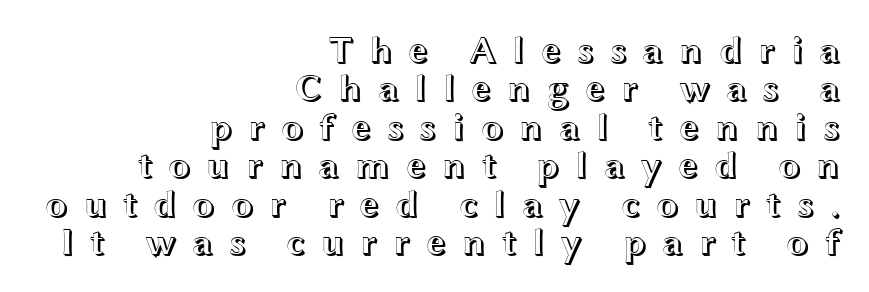
Q: Is the text italic (slanted)? A: No, it is upright.
Q: Is the text underlined? A: No.
Q: How is the paragraph aligned? A: Right-aligned.
Q: Is the spacing between letters normal or unusually wide? A: Unusually wide.
Q: Is the spacing between lines tight, normal or loose? A: Tight.
Q: Width (condensed, normal, or wide)? A: Wide.
Q: x-height? A: Medium.
Q: Monospaced? A: No.
